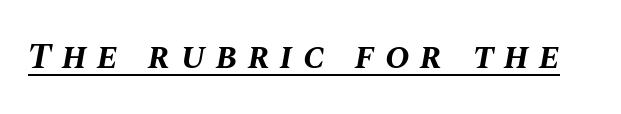
The image shows 37 px bold type, italic (leaning right); set unusually wide letter spacing (+0.28 em), underlined; medium stroke contrast and a large x-height.
